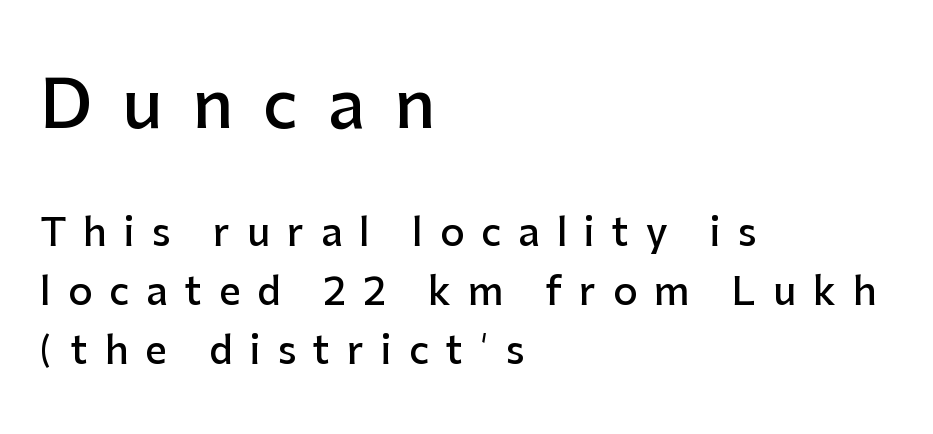
The setting favours the left margin, as ordinary paragraphs usually do. This sample uses an upright cut, with every glyph sitting square on the baseline. The emphasis by scale lands on block number one, above. The rows are spaced the way most documents space them. Tracking value appears strongly positive — letters spread wide. A bit beefed up — I'd call it semibold rather than bold.
